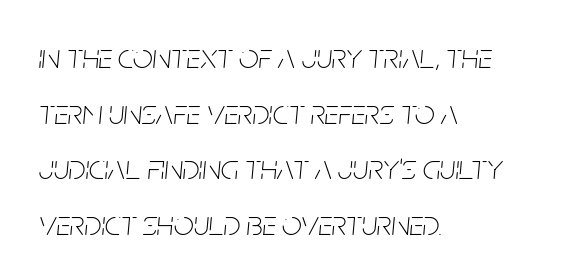
Words float on clear page, feet unadorned. The weight would be labelled regular, book, light, or lighter still. The face used here is proportionally spaced, like ordinary book or web type. Normally led — the rows are evenly, conventionally spaced. Style check: oblique. A student would call this left alignment; a typographer would say flush left, rag right.
